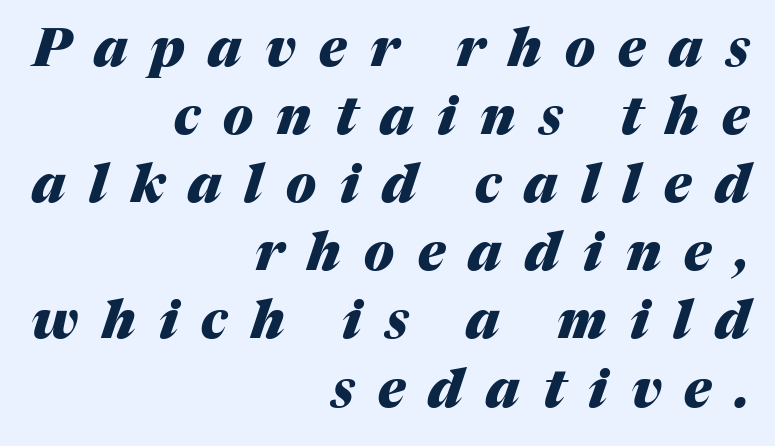
Someone cranked the tracking dial way up on this one. Decoration check: the copy has no underline. Character widths vary here, with narrow letters taking less room than wide ones. Summary of vertical rhythm: regular, with standard interline spacing. The whole block is typeset with a tilt.
